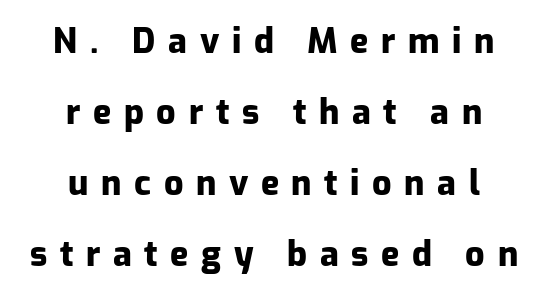
Q: Is the text bold? A: Yes.
Q: Is the text italic (slanted)? A: No, it is upright.
Q: Is the typeface a serif or a sans-serif typeface? A: Sans-serif.
Q: Is the text underlined? A: No.
Q: How is the paragraph aligned? A: Centered.
Q: Is the spacing between letters normal or unusually wide? A: Unusually wide.
Q: Is the spacing between lines tight, normal or loose? A: Loose.
Q: Width (condensed, normal, or wide)? A: Normal.
Q: Stroke contrast? A: Low.
Q: x-height? A: Medium.
Q: Monospaced? A: No.
